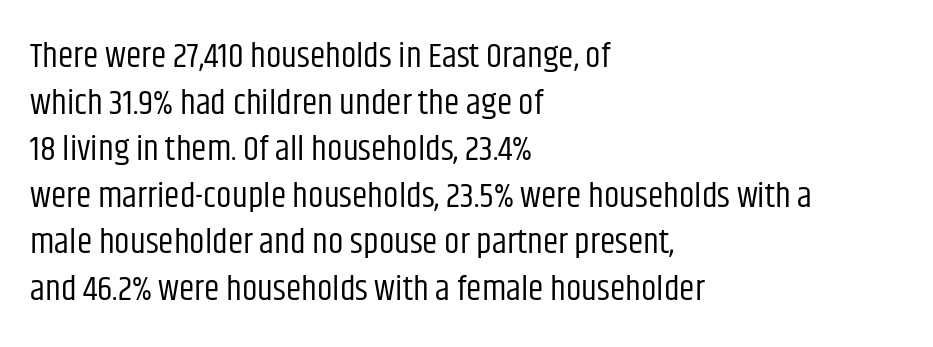
Q: Is the text bold? A: No.
Q: Is the text italic (slanted)? A: No, it is upright.
Q: Is the typeface a serif or a sans-serif typeface? A: Sans-serif.
Q: Is the text underlined? A: No.
Q: How is the paragraph aligned? A: Left-aligned.
Q: Is the spacing between letters normal or unusually wide? A: Normal.
Q: Is the spacing between lines tight, normal or loose? A: Normal.
Q: Width (condensed, normal, or wide)? A: Condensed.
Q: Stroke contrast? A: Low.
Q: x-height? A: Large.
Q: Monospaced? A: No.
